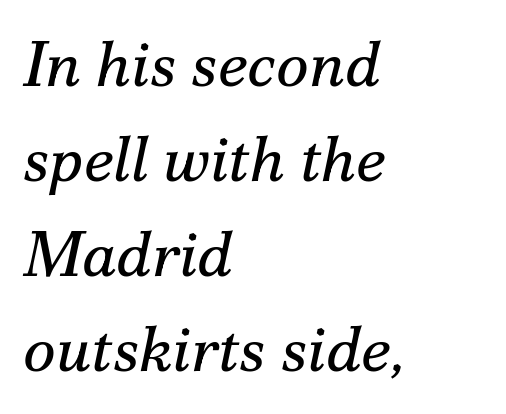
Q: Is the text bold? A: No.
Q: Is the text italic (slanted)? A: Yes, it leans right by about 12 degrees.
Q: Is the typeface a serif or a sans-serif typeface? A: Serif.
Q: Is the text underlined? A: No.
Q: How is the paragraph aligned? A: Left-aligned.
Q: Is the spacing between letters normal or unusually wide? A: Normal.
Q: Is the spacing between lines tight, normal or loose? A: Normal.
Q: Width (condensed, normal, or wide)? A: Normal.
Q: Stroke contrast? A: Medium.
Q: x-height? A: Small.
Q: Monospaced? A: No.
